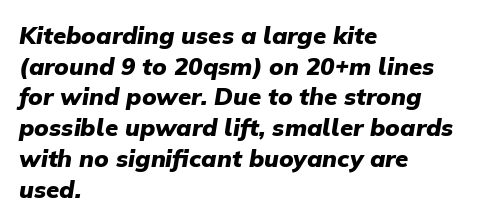
{"italic": "yes", "lean": "right", "slant_degrees": 9, "bold": "yes", "underline": "no", "align": "left", "line_spacing": "normal", "line_spacing_ratio": 1.28, "letter_spacing": "normal", "letter_spacing_em": 0.0, "glyph_px": 24}
